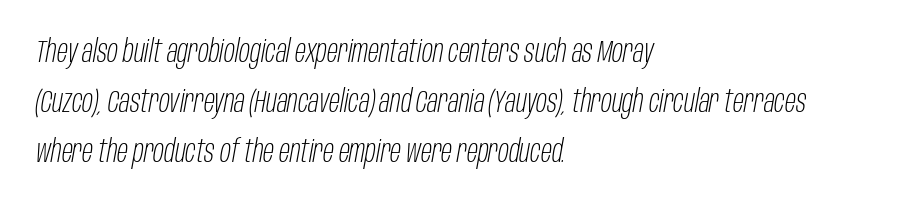
{"italic": "yes", "lean": "right", "slant_degrees": 10, "bold": "no", "weight": "light", "width": "condensed", "stroke_contrast": "low", "x_height": "large", "monospaced": "no", "underline": "no", "align": "left", "line_spacing": "normal", "line_spacing_ratio": 1.57, "letter_spacing": "normal", "letter_spacing_em": 0.0, "glyph_px": 32}
